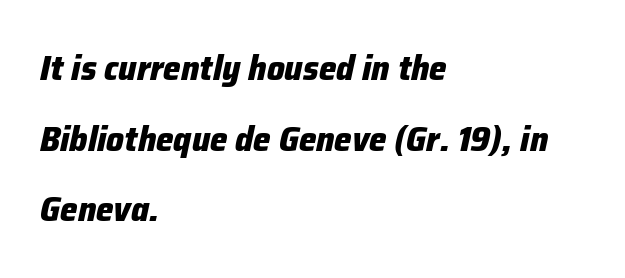
The image shows 35 px heavy type, italic (leaning right); set left-aligned, loose line spacing (2.02x), normal letter spacing, not underlined; low stroke contrast and a medium x-height.
